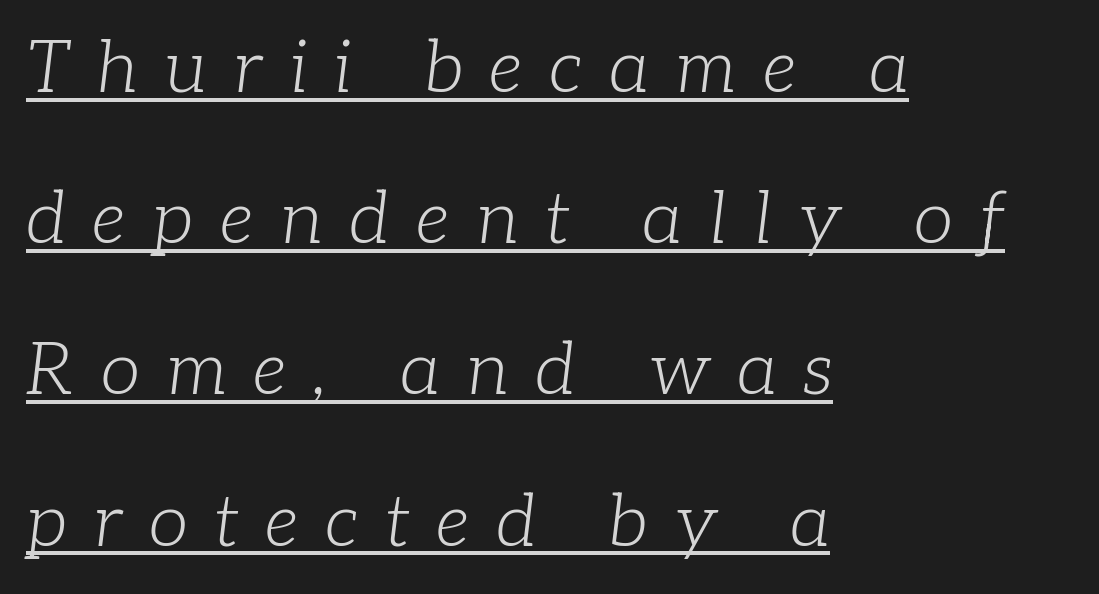
The image shows 72 px light serif type, italic (leaning right); set left-aligned, loose line spacing (2.1x), unusually wide letter spacing (+0.37 em), underlined; low stroke contrast and a medium x-height.
